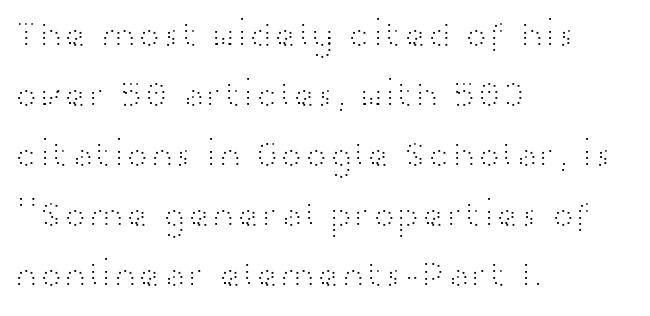
The image shows 37 px light, wide sans-serif type, upright; set left-aligned, normal line spacing (1.62x), normal letter spacing, not underlined; high stroke contrast and a medium x-height.
